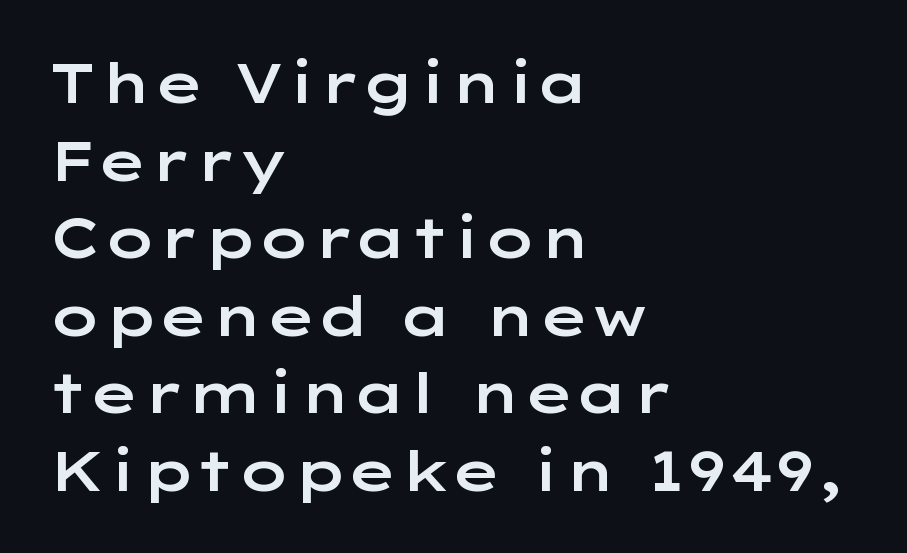
If you measured baseline to baseline, you'd find a middling distance. Varying glyph widths throughout — classic text-font behaviour. This sample uses a sans-serif face. Only glyphs here, with clear space below each row. Characters follow at the spacing the type designer built in.
